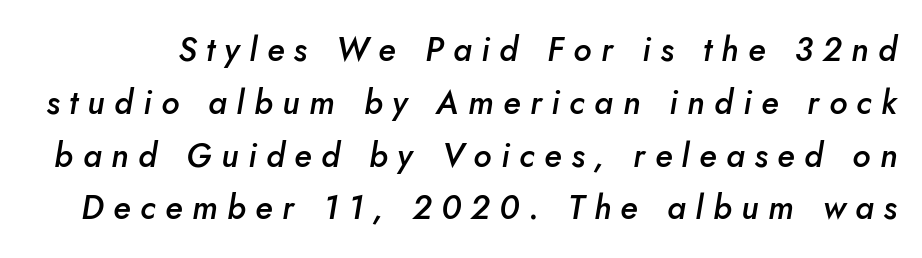
The image shows 33 px semibold type, italic (leaning right); set normal line spacing (1.6x), unusually wide letter spacing (+0.29 em), not underlined; low stroke contrast and a small x-height.
